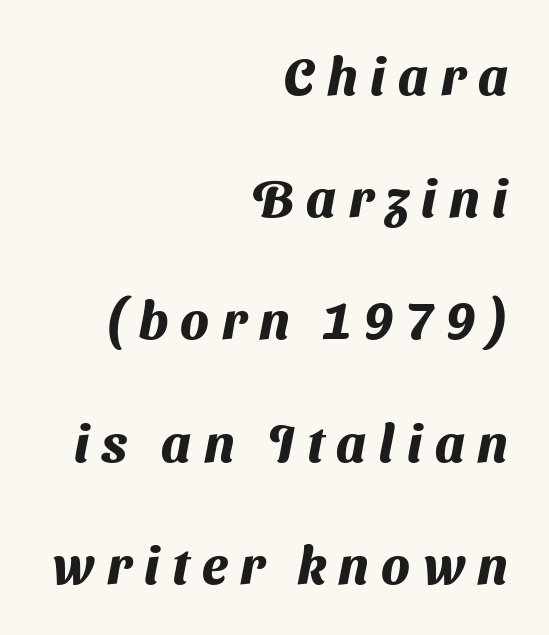
Q: Is the text bold? A: Yes.
Q: Is the typeface a serif or a sans-serif typeface? A: Sans-serif.
Q: Is the text underlined? A: No.
Q: How is the paragraph aligned? A: Right-aligned.
Q: Is the spacing between letters normal or unusually wide? A: Unusually wide.
Q: Is the spacing between lines tight, normal or loose? A: Loose.
Q: Width (condensed, normal, or wide)? A: Normal.
Q: Stroke contrast? A: Medium.
Q: x-height? A: Medium.
Q: Monospaced? A: No.
